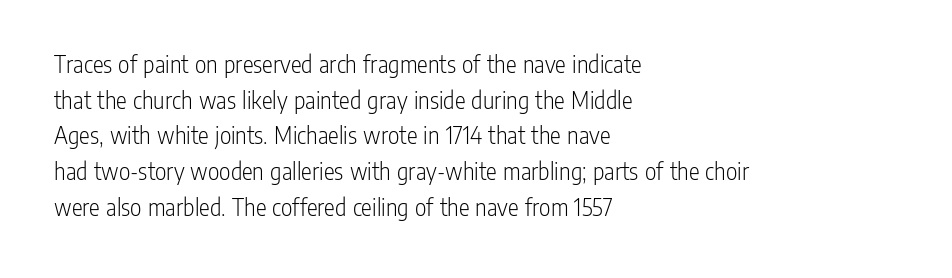
The image shows 25 px text type, upright; set left-aligned, normal line spacing (1.43x), normal letter spacing, not underlined.
